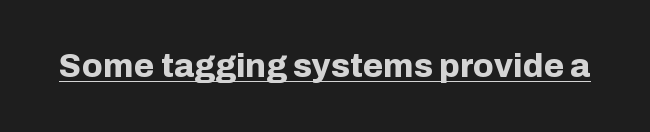
Q: Is the text bold? A: Yes.
Q: Is the text italic (slanted)? A: No, it is upright.
Q: Is the typeface a serif or a sans-serif typeface? A: Sans-serif.
Q: Is the text underlined? A: Yes.
Q: Is the spacing between letters normal or unusually wide? A: Normal.
Q: Width (condensed, normal, or wide)? A: Normal.
Q: Stroke contrast? A: Low.
Q: x-height? A: Medium.
Q: Monospaced? A: No.
